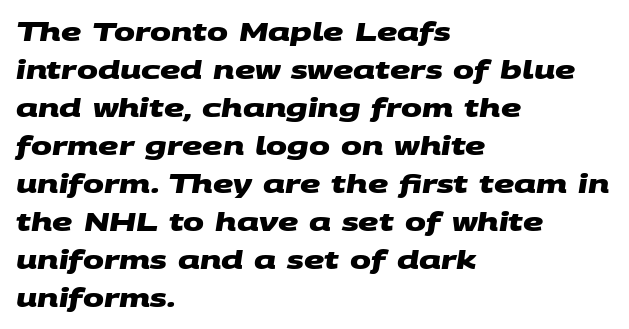
The image shows 25 px bold type; set left-aligned, normal line spacing (1.52x), normal letter spacing, not underlined.
